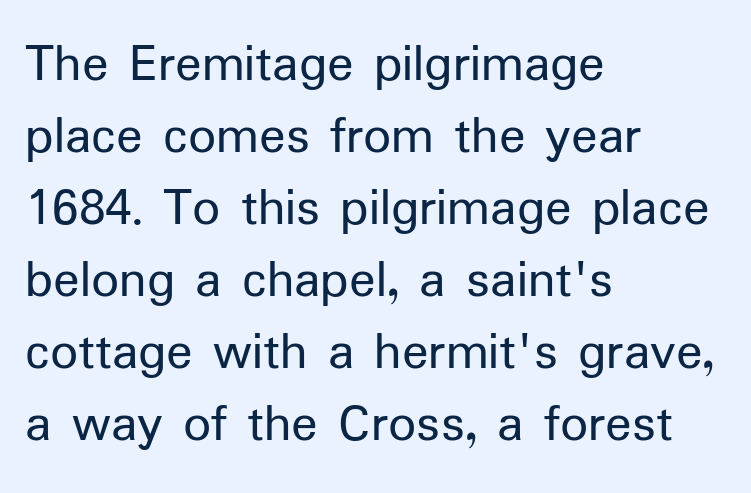
Stroke terminals: plain, sans-serif. These lines keep a tight, regular rhythm from letter to letter. The words here are not underlined. Stems here are at most as thick as an everyday book face. Students, observe: this is what conventionally led text looks like. The specimen reads as upright at a glance.
